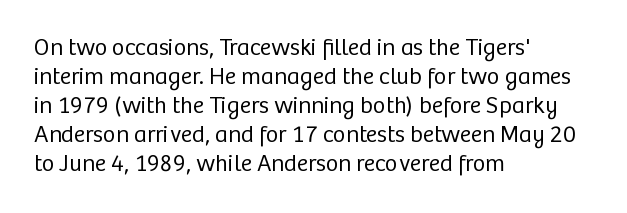
The image shows 24 px text type, upright; set left-aligned, line spacing 1.21x, normal letter spacing, not underlined.
